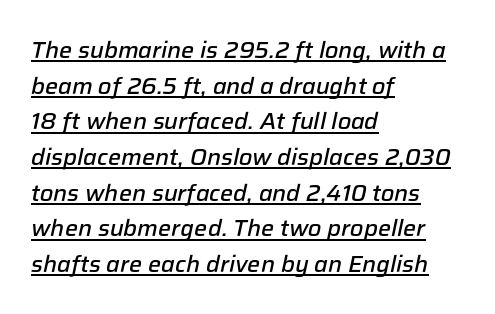
The image shows 23 px text type, italic (leaning right); set left-aligned, normal line spacing (1.55x), normal letter spacing, underlined.
